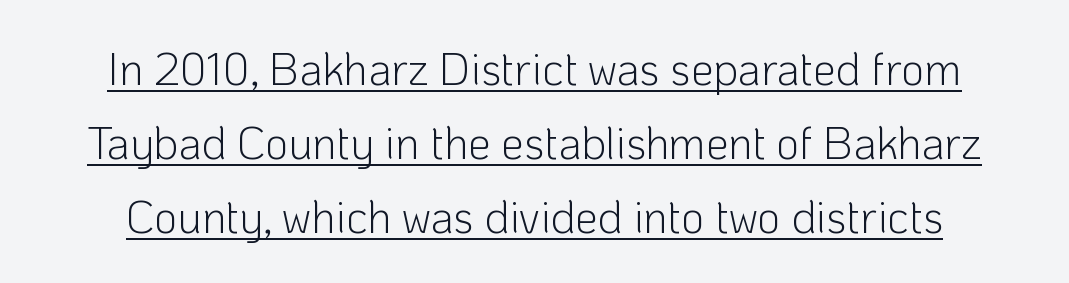
The image shows 45 px light sans-serif type, upright; set normal line spacing (1.65x), normal letter spacing, underlined; low stroke contrast and a medium x-height.
